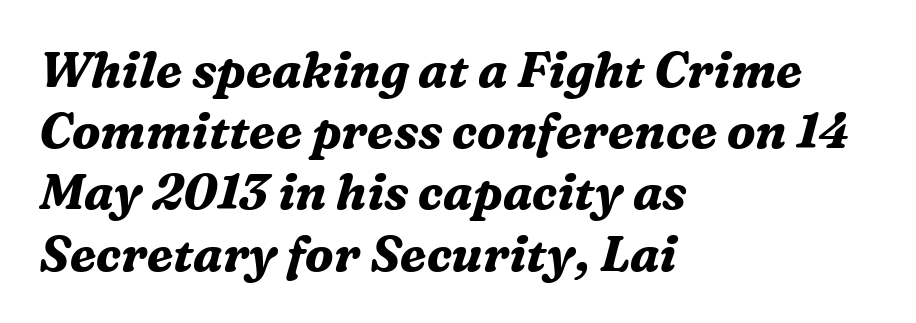
The image shows 49 px bold serif type, italic (leaning right); set left-aligned, normal line spacing (1.25x), normal letter spacing, not underlined; medium stroke contrast and a medium x-height.
